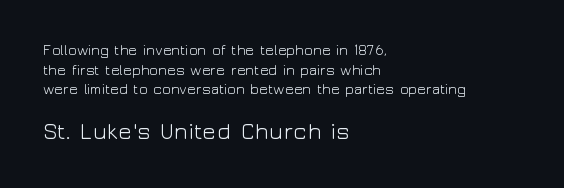
Students, observe: this is what conventionally led text looks like. This rendering leaves character spacing at its baseline value. The cut favours lightness, reaching ordinary text weight at its darkest. The specimen reads as upright at a glance.
